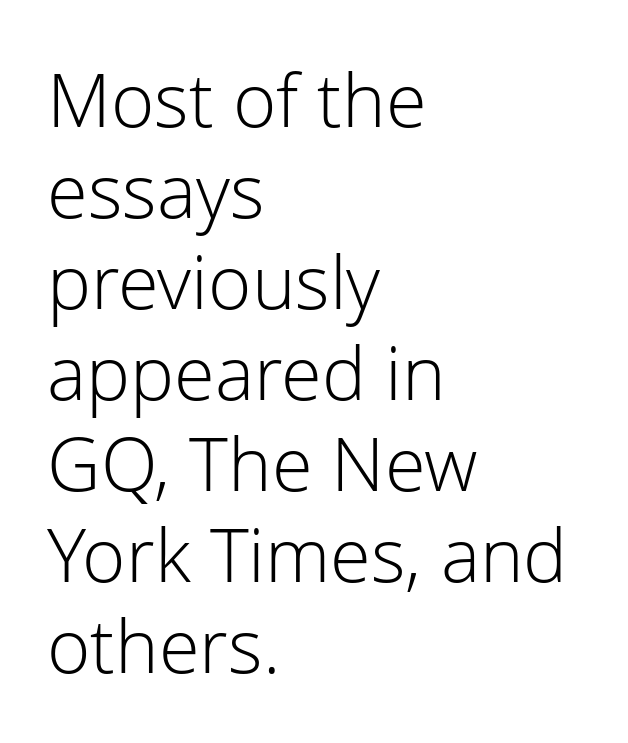
The image shows 74 px light sans-serif type, upright; set left-aligned, line spacing 1.23x, normal letter spacing, not underlined; low stroke contrast and a medium x-height.
